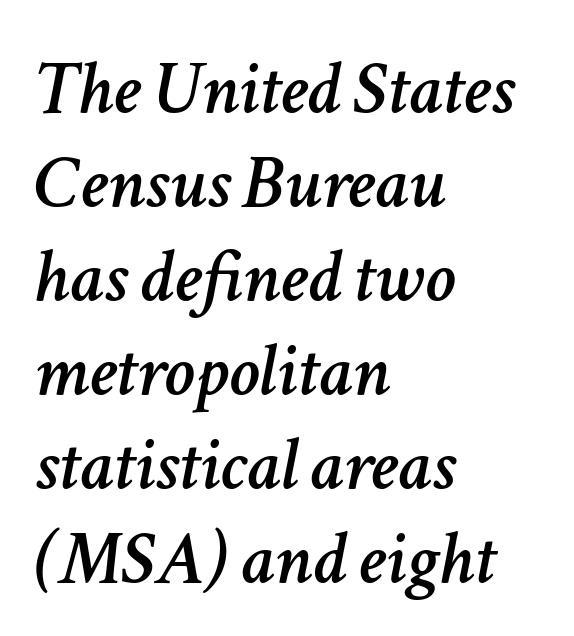
{"italic": "yes", "lean": "right", "slant_degrees": 11, "width": "normal", "stroke_contrast": "low", "x_height": "medium", "monospaced": "no", "underline": "no", "align": "left", "line_spacing_ratio": 1.22, "letter_spacing": "normal", "letter_spacing_em": 0.0, "glyph_px": 77}
